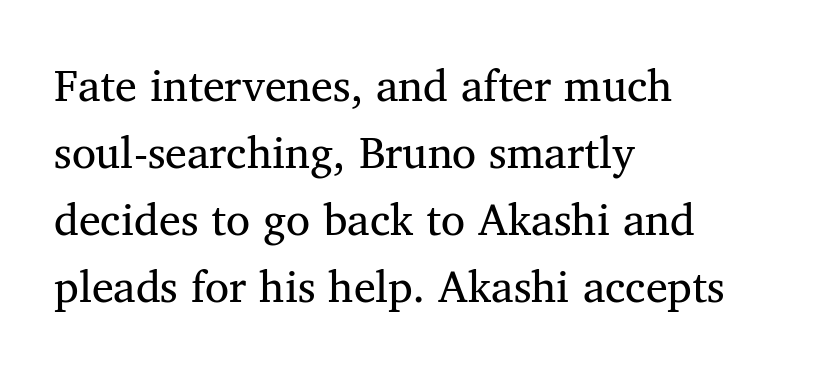
The image shows 44 px regular-weight serif type, upright; set left-aligned, normal line spacing (1.52x), normal letter spacing, not underlined; medium stroke contrast and a medium x-height.
